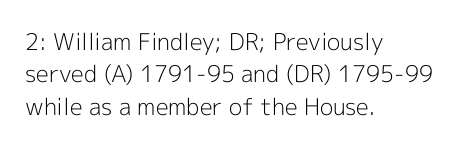
Q: Is the text bold? A: No.
Q: Is the text italic (slanted)? A: No, it is upright.
Q: Is the text underlined? A: No.
Q: How is the paragraph aligned? A: Left-aligned.
Q: Is the spacing between letters normal or unusually wide? A: Normal.
Q: Is the spacing between lines tight, normal or loose? A: Normal.
